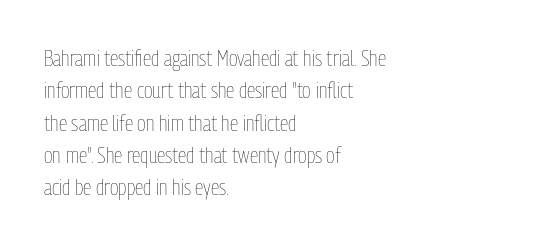
Does extra space separate the letters? No, they use regular spacing. Compared with a typical body face, this is equally light or lighter still. Casual observation: everything's shoved over to the left. This sample keeps an unexceptional amount of space between lines.
